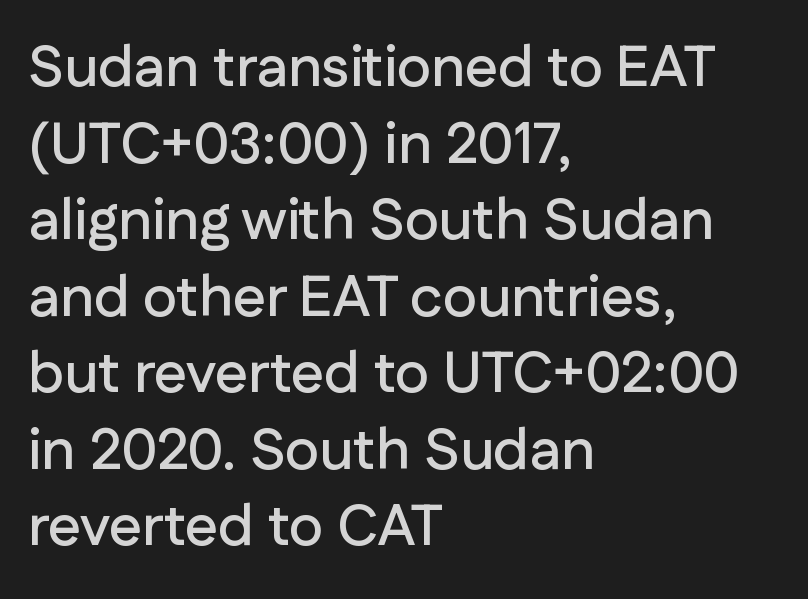
{"serif": "no", "italic": "no", "width": "normal", "stroke_contrast": "low", "x_height": "medium", "monospaced": "no", "underline": "no", "align": "left", "line_spacing": "normal", "line_spacing_ratio": 1.32, "letter_spacing": "normal", "letter_spacing_em": 0.0, "glyph_px": 58}
